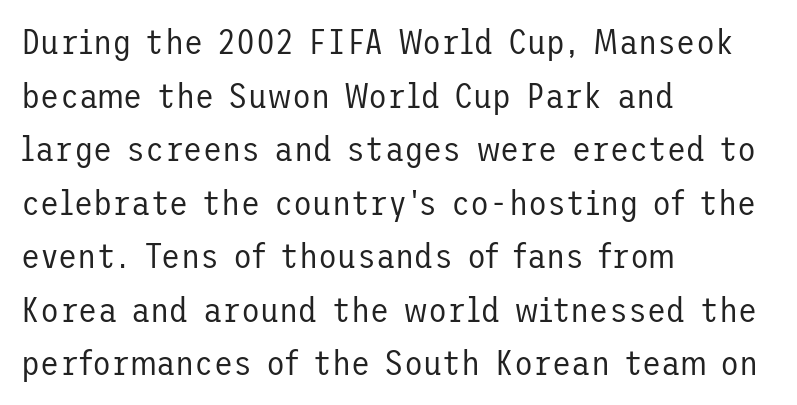
The image shows 35 px regular-weight sans-serif type, upright; set left-aligned, normal line spacing (1.53x), normal letter spacing, not underlined; low stroke contrast and a medium x-height.
